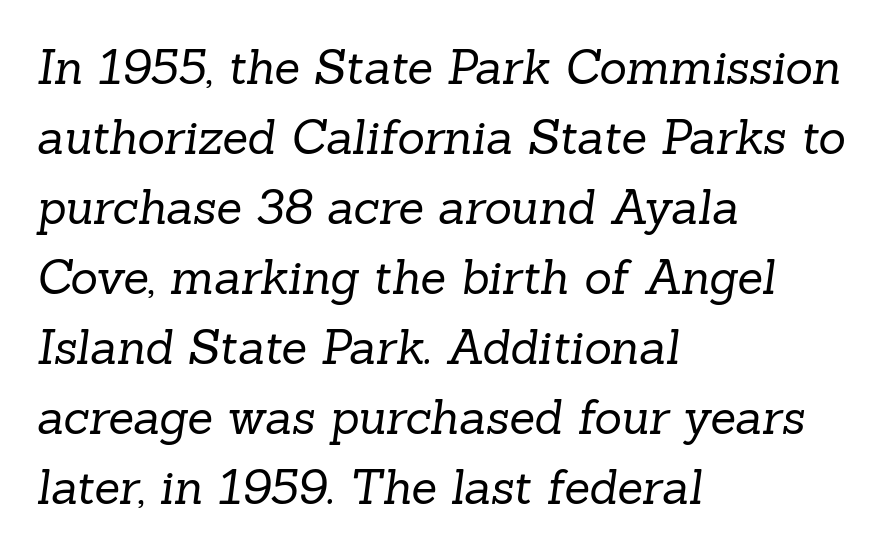
{"serif": "yes", "bold": "no", "weight": "regular", "width": "normal", "stroke_contrast": "low", "x_height": "medium", "monospaced": "no", "underline": "no", "align": "left", "line_spacing": "normal", "line_spacing_ratio": 1.49, "letter_spacing": "normal", "letter_spacing_em": 0.0, "glyph_px": 47}
